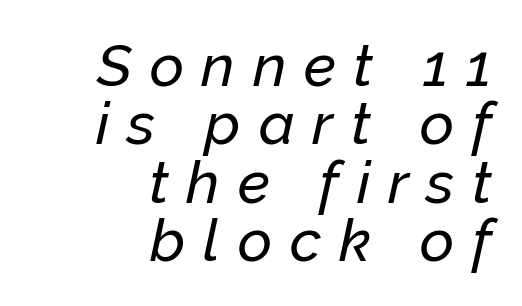
Q: Is the text italic (slanted)? A: Yes, it leans right by about 12 degrees.
Q: Is the text underlined? A: No.
Q: How is the paragraph aligned? A: Right-aligned.
Q: Is the spacing between letters normal or unusually wide? A: Unusually wide.
Q: Is the spacing between lines tight, normal or loose? A: Tight.
Q: Width (condensed, normal, or wide)? A: Normal.
Q: Stroke contrast? A: Low.
Q: x-height? A: Medium.
Q: Monospaced? A: No.
